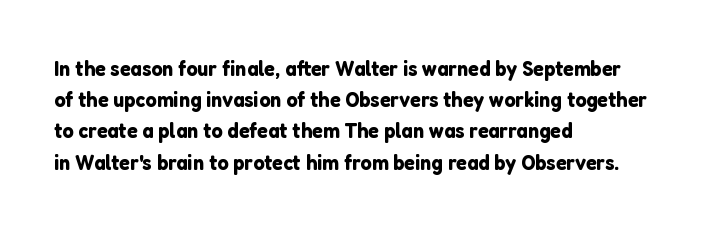
Nope, not italic — everything's standing straight. You could call the tracking neutral — neither tight nor loose. Descenders hang freely into open space. Vertical spacing — default. The compositor pushed each line to the left boundary.
